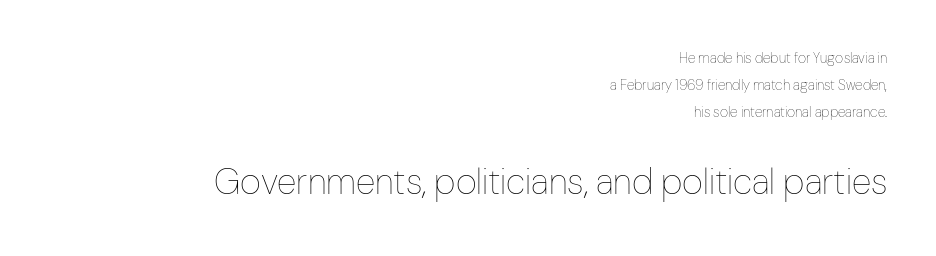
{"italic": "no", "bold": "no", "weight": "thin", "width": "condensed", "stroke_contrast": "low", "x_height": "medium", "monospaced": "no", "underline": "no", "align": "right", "line_spacing": "loose", "line_spacing_ratio": 1.92, "letter_spacing": "normal", "letter_spacing_em": 0.0, "larger_block": "second", "size_ratio": 2.57, "glyph_px": 36}
